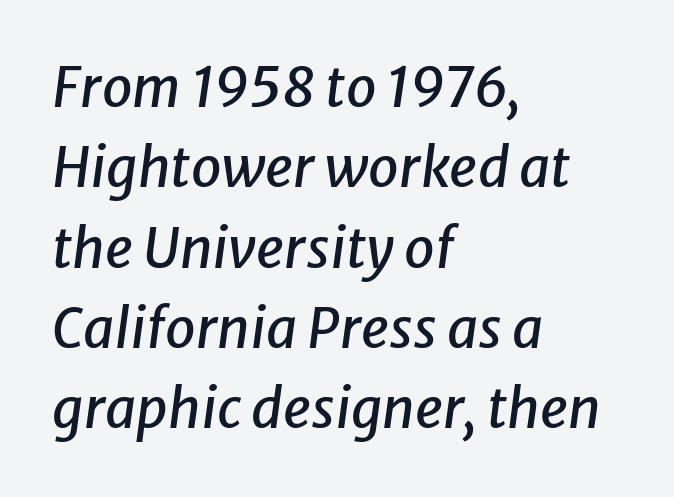
Q: Is the text italic (slanted)? A: Yes, it leans right by about 8 degrees.
Q: Is the text underlined? A: No.
Q: How is the paragraph aligned? A: Left-aligned.
Q: Is the spacing between letters normal or unusually wide? A: Normal.
Q: Is the spacing between lines tight, normal or loose? A: Normal.
Q: Width (condensed, normal, or wide)? A: Normal.
Q: Stroke contrast? A: Low.
Q: x-height? A: Medium.
Q: Monospaced? A: No.
